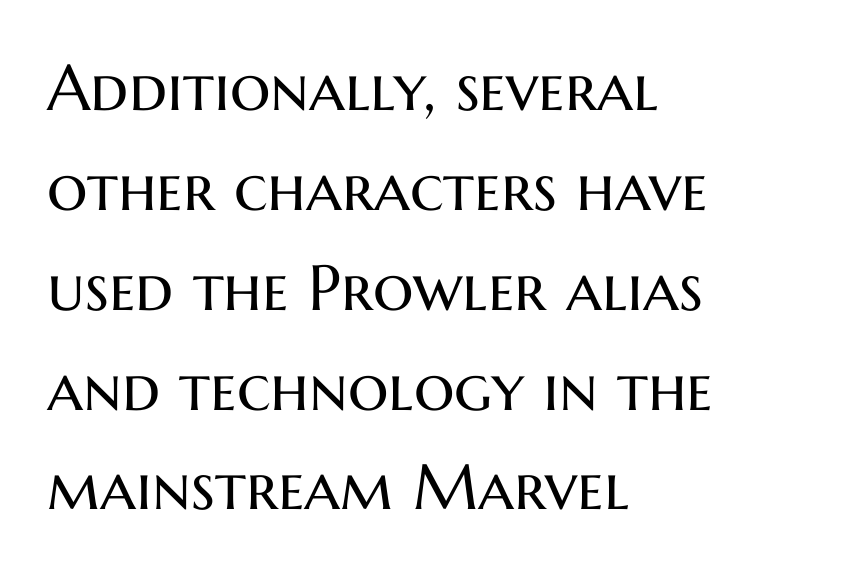
{"serif": "no", "italic": "no", "bold": "no", "weight": "regular", "width": "normal", "stroke_contrast": "medium", "x_height": "medium", "monospaced": "no", "underline": "no", "align": "left", "line_spacing": "normal", "line_spacing_ratio": 1.56, "letter_spacing": "normal", "letter_spacing_em": 0.0, "glyph_px": 64}
